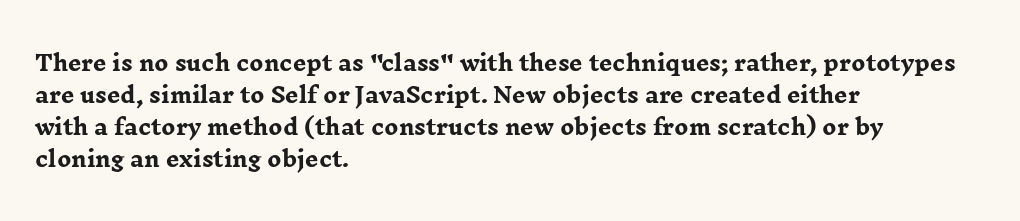
{"italic": "no", "bold": "yes", "underline": "no", "align": "left", "line_spacing": "normal", "line_spacing_ratio": 1.52, "letter_spacing": "normal", "letter_spacing_em": 0.0, "glyph_px": 21}
